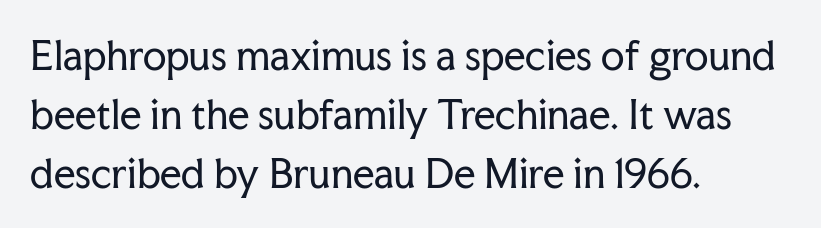
The image shows 38 px regular-weight serif type, upright; set left-aligned, normal line spacing (1.55x), normal letter spacing, not underlined; low stroke contrast and a medium x-height.
